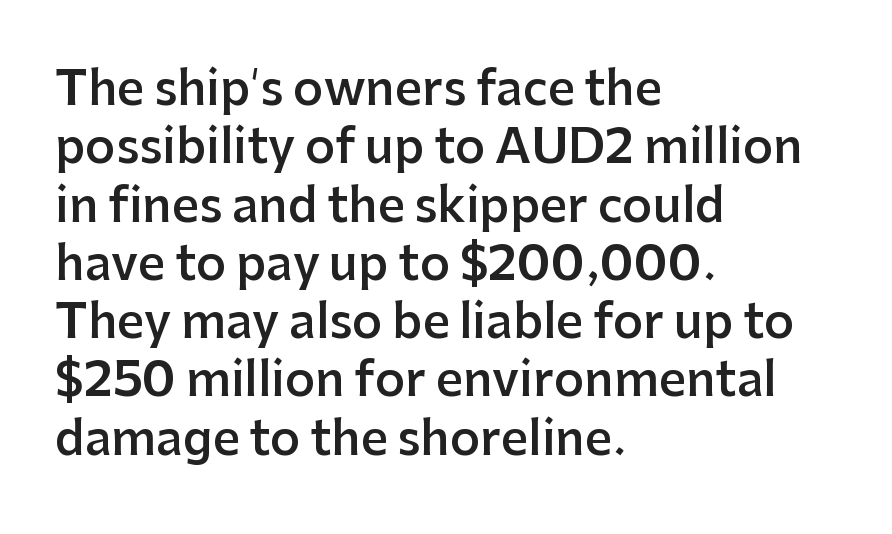
{"serif": "no", "italic": "no", "bold": "semi", "weight": "semibold", "width": "normal", "stroke_contrast": "low", "x_height": "medium", "monospaced": "no", "underline": "no", "align": "left", "line_spacing_ratio": 1.24, "letter_spacing": "normal", "letter_spacing_em": 0.0, "glyph_px": 47}
